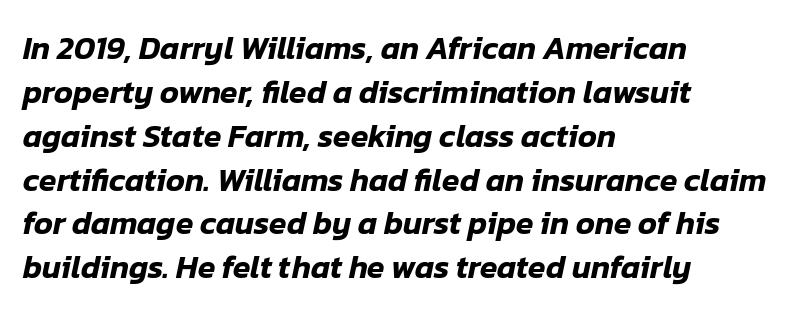
The image shows 32 px text type, italic (leaning right); set left-aligned, normal line spacing (1.37x), normal letter spacing, not underlined; low stroke contrast and a medium x-height.
